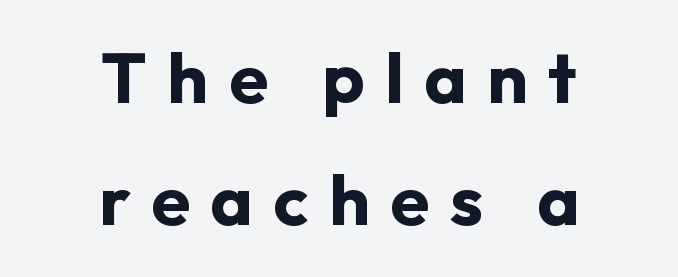
Q: Is the text bold? A: Yes.
Q: Is the text italic (slanted)? A: No, it is upright.
Q: Is the typeface a serif or a sans-serif typeface? A: Sans-serif.
Q: Is the text underlined? A: No.
Q: How is the paragraph aligned? A: Centered.
Q: Is the spacing between letters normal or unusually wide? A: Unusually wide.
Q: Width (condensed, normal, or wide)? A: Normal.
Q: Stroke contrast? A: Low.
Q: x-height? A: Medium.
Q: Monospaced? A: No.
